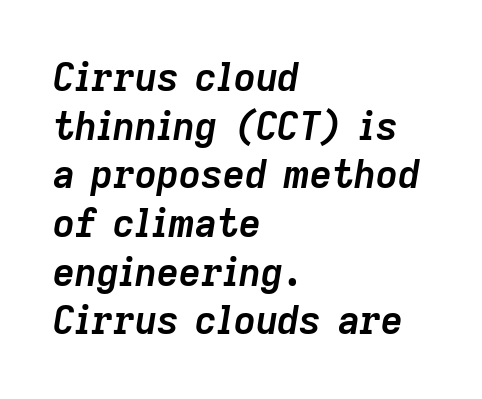
The image shows 38 px semibold type, italic (leaning right); set left-aligned, normal line spacing (1.28x), normal letter spacing, not underlined; low stroke contrast and a medium x-height.
